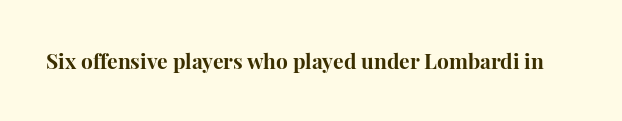
The image shows 21 px bold type, upright; set normal letter spacing, not underlined.
